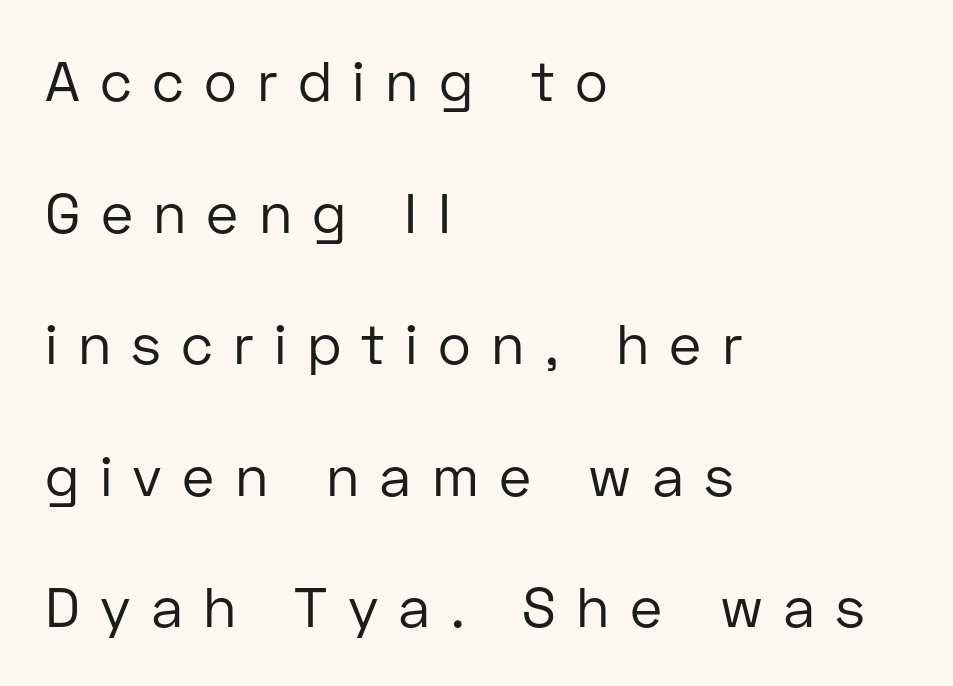
{"serif": "no", "italic": "no", "bold": "no", "weight": "regular", "width": "normal", "stroke_contrast": "low", "x_height": "medium", "monospaced": "no", "underline": "no", "align": "left", "line_spacing": "loose", "line_spacing_ratio": 2.35, "letter_spacing": "wide", "letter_spacing_em": 0.36, "glyph_px": 56}
